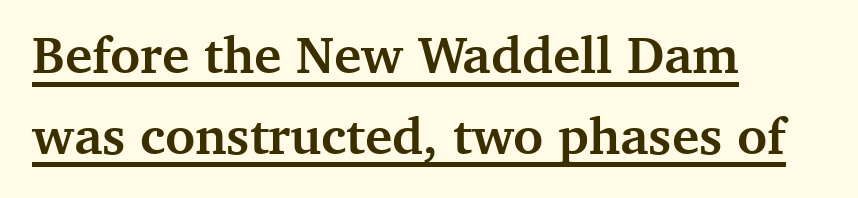
{"serif": "yes", "italic": "no", "bold": "yes", "weight": "semibold", "width": "normal", "stroke_contrast": "medium", "x_height": "medium", "monospaced": "no", "underline": "yes", "align": "left", "line_spacing": "normal", "line_spacing_ratio": 1.55, "letter_spacing": "normal", "letter_spacing_em": 0.0, "glyph_px": 52}
